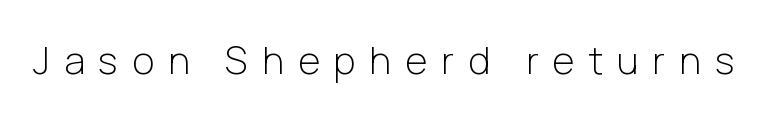
Type style note: lacks serifs. Stems and bowls with no extra thickness — not bold. A bare baseline throughout the passage. Substantial extra tracking has been applied to these lines. Spacing verdict: proportional, widths tailored to each character.
